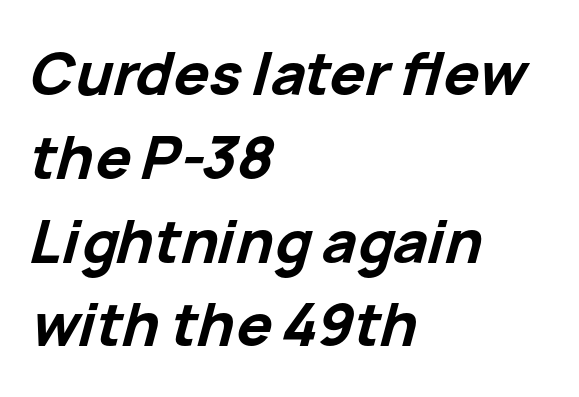
Q: Is the text bold? A: Yes.
Q: Is the text italic (slanted)? A: Yes, it leans right by about 15 degrees.
Q: Is the text underlined? A: No.
Q: How is the paragraph aligned? A: Left-aligned.
Q: Is the spacing between letters normal or unusually wide? A: Normal.
Q: Is the spacing between lines tight, normal or loose? A: Normal.
Q: Width (condensed, normal, or wide)? A: Normal.
Q: Stroke contrast? A: Low.
Q: x-height? A: Medium.
Q: Monospaced? A: No.
